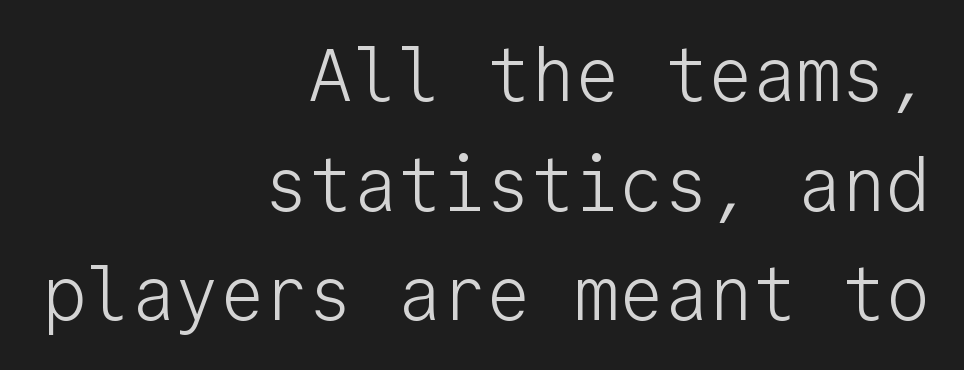
Q: Is the text bold? A: No.
Q: Is the text italic (slanted)? A: No, it is upright.
Q: Is the typeface a serif or a sans-serif typeface? A: Sans-serif.
Q: Is the text underlined? A: No.
Q: How is the paragraph aligned? A: Right-aligned.
Q: Is the spacing between letters normal or unusually wide? A: Normal.
Q: Is the spacing between lines tight, normal or loose? A: Normal.
Q: Width (condensed, normal, or wide)? A: Normal.
Q: Stroke contrast? A: Low.
Q: x-height? A: Medium.
Q: Monospaced? A: Yes.
